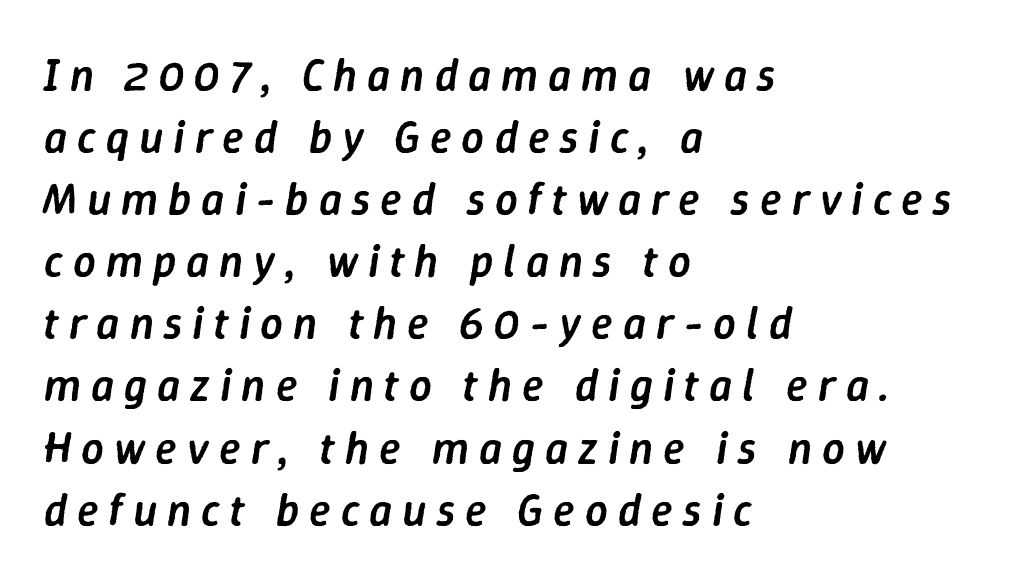
Q: Is the text bold? A: Semi-bold.
Q: Is the text italic (slanted)? A: Yes, it leans right by about 9 degrees.
Q: Is the text underlined? A: No.
Q: How is the paragraph aligned? A: Left-aligned.
Q: Is the spacing between letters normal or unusually wide? A: Unusually wide.
Q: Is the spacing between lines tight, normal or loose? A: Normal.
Q: Width (condensed, normal, or wide)? A: Normal.
Q: Stroke contrast? A: Low.
Q: x-height? A: Medium.
Q: Monospaced? A: No.
